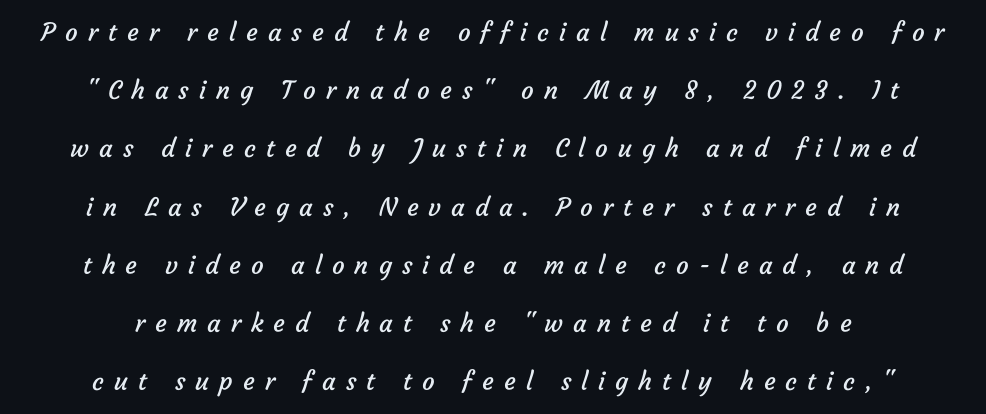
The image shows 25 px text type; set centered, loose line spacing (2.33x), unusually wide letter spacing (+0.4 em), not underlined.
